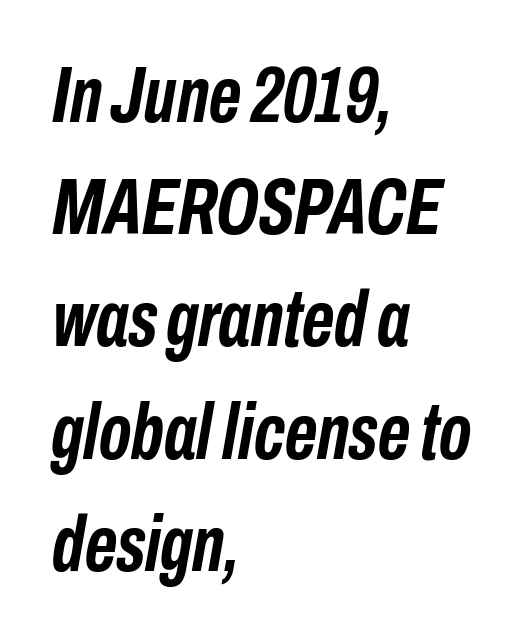
Proportional: the letters do not fall into vertical columns. Each new line begins a customary step beneath the previous one. What stands out about the letter spacing? Nothing — it is the standard amount. The baseline area is clear.
